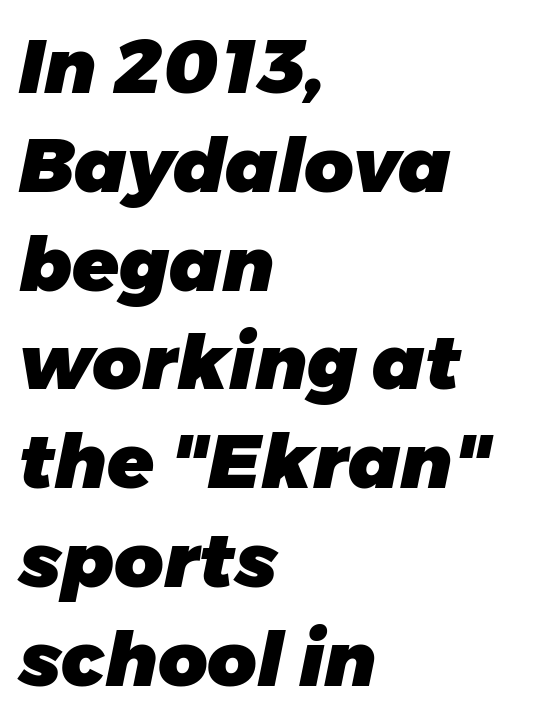
{"italic": "yes", "lean": "right", "slant_degrees": 11, "bold": "yes", "weight": "heavy", "width": "normal", "stroke_contrast": "low", "x_height": "medium", "monospaced": "no", "underline": "no", "align": "left", "line_spacing": "normal", "line_spacing_ratio": 1.3, "letter_spacing": "normal", "letter_spacing_em": 0.0, "glyph_px": 76}
